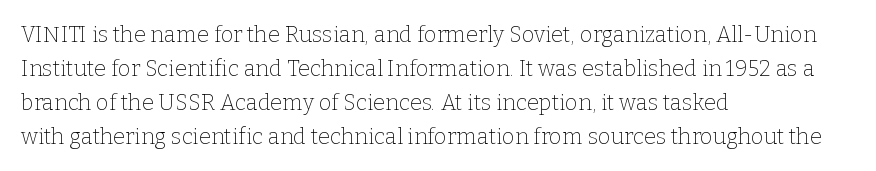
These lines stack with their left ends in a neat column. Any mark beneath the type? The region is blank. Short note: letters normally spaced. The type sits square on the baseline with zero lean.
